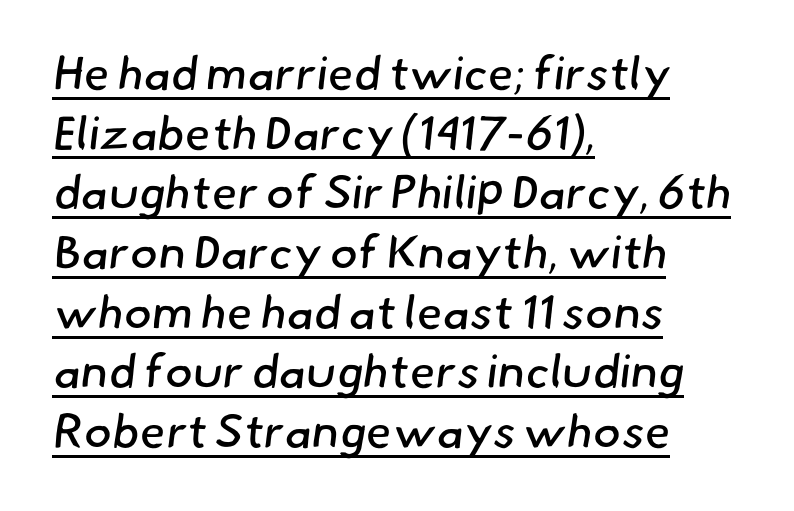
{"serif": "no", "bold": "no", "weight": "regular", "width": "normal", "stroke_contrast": "low", "x_height": "small", "monospaced": "no", "underline": "yes", "align": "left", "line_spacing": "normal", "line_spacing_ratio": 1.27, "letter_spacing": "normal", "letter_spacing_em": 0.0, "glyph_px": 47}
